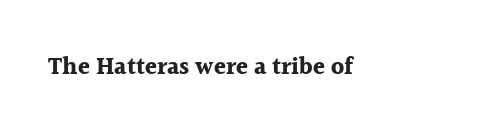
Q: Is the text bold? A: Yes.
Q: Is the text italic (slanted)? A: No, it is upright.
Q: Is the text underlined? A: No.
Q: Is the spacing between letters normal or unusually wide? A: Normal.
